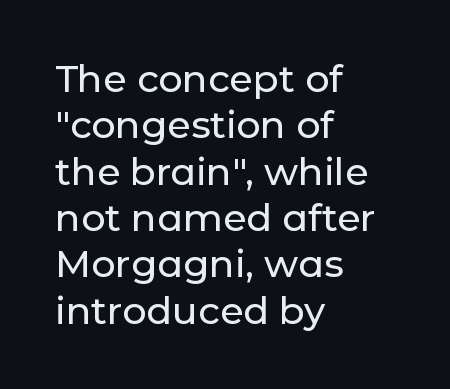
{"serif": "no", "italic": "no", "width": "normal", "stroke_contrast": "low", "x_height": "medium", "monospaced": "no", "underline": "no", "align": "left", "line_spacing_ratio": 1.22, "letter_spacing": "normal", "letter_spacing_em": 0.0, "glyph_px": 38}
